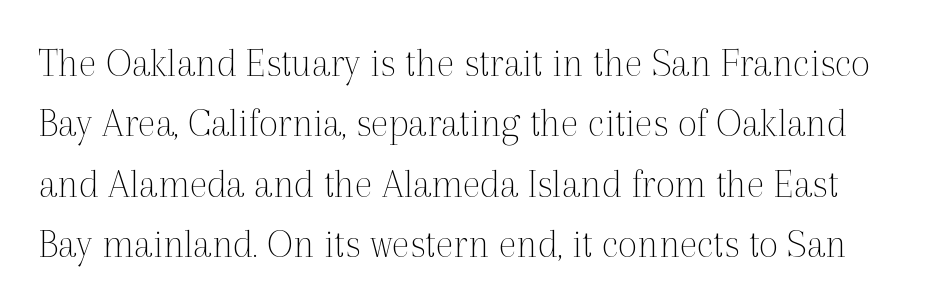
{"serif": "yes", "italic": "no", "bold": "no", "weight": "thin", "width": "normal", "x_height": "medium", "monospaced": "no", "underline": "no", "line_spacing": "normal", "line_spacing_ratio": 1.44, "letter_spacing": "normal", "letter_spacing_em": 0.0, "glyph_px": 42}
